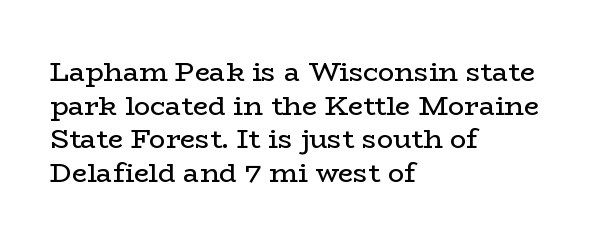
The image shows 27 px text type, upright; set left-aligned, normal line spacing (1.25x), normal letter spacing, not underlined.
